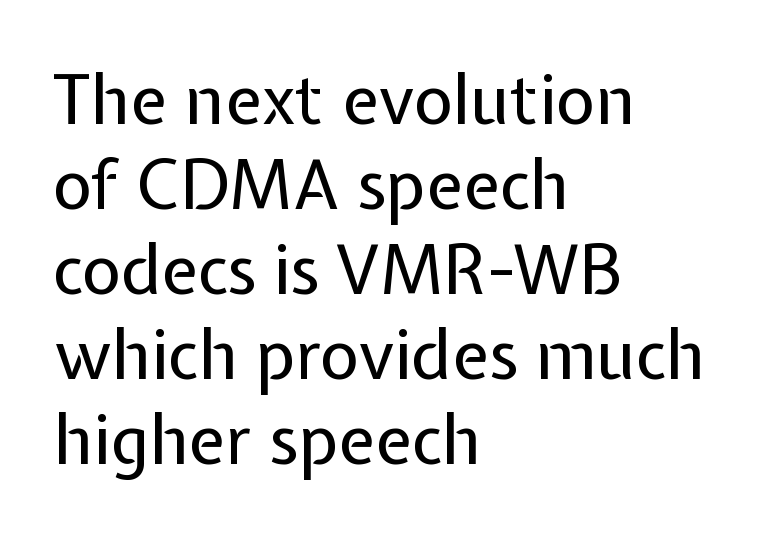
{"serif": "no", "italic": "no", "bold": "no", "weight": "regular", "width": "normal", "stroke_contrast": "low", "x_height": "medium", "monospaced": "no", "underline": "no", "align": "left", "line_spacing": "normal", "line_spacing_ratio": 1.25, "letter_spacing": "normal", "letter_spacing_em": 0.0, "glyph_px": 68}
